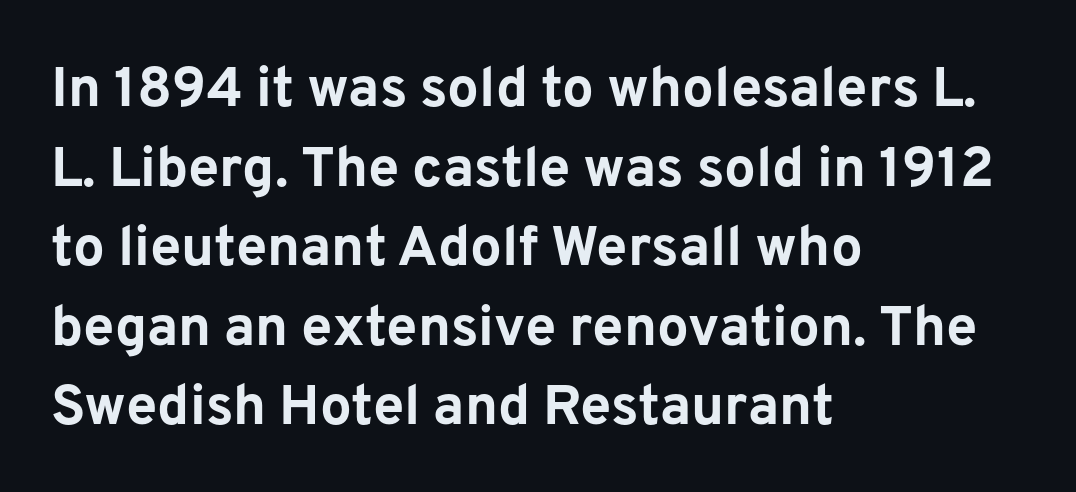
The image shows 56 px bold sans-serif type, upright; set left-aligned, normal line spacing (1.42x), normal letter spacing, not underlined; low stroke contrast and a medium x-height.
